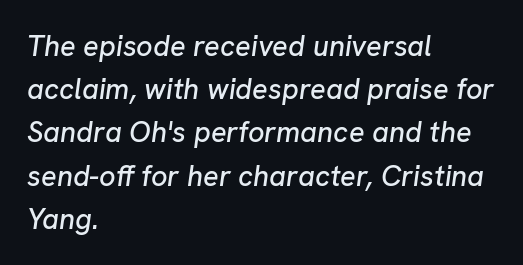
{"italic": "yes", "lean": "right", "slant_degrees": 8, "width": "normal", "stroke_contrast": "low", "x_height": "medium", "monospaced": "no", "underline": "no", "align": "left", "line_spacing": "normal", "line_spacing_ratio": 1.49, "letter_spacing": "normal", "letter_spacing_em": 0.0, "glyph_px": 29}
